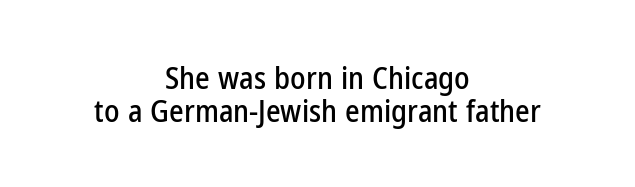
Q: Is the text italic (slanted)? A: No, it is upright.
Q: Is the typeface a serif or a sans-serif typeface? A: Sans-serif.
Q: Is the text underlined? A: No.
Q: How is the paragraph aligned? A: Centered.
Q: Is the spacing between letters normal or unusually wide? A: Normal.
Q: Is the spacing between lines tight, normal or loose? A: Tight.
Q: Width (condensed, normal, or wide)? A: Condensed.
Q: Stroke contrast? A: Low.
Q: x-height? A: Medium.
Q: Monospaced? A: No.
